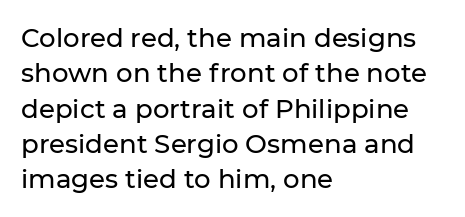
Q: Is the text italic (slanted)? A: No, it is upright.
Q: Is the text underlined? A: No.
Q: How is the paragraph aligned? A: Left-aligned.
Q: Is the spacing between letters normal or unusually wide? A: Normal.
Q: Is the spacing between lines tight, normal or loose? A: Normal.
